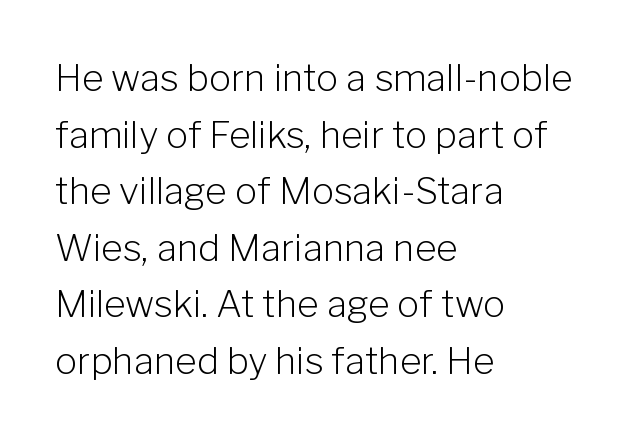
{"serif": "no", "italic": "no", "bold": "no", "weight": "light", "width": "normal", "stroke_contrast": "low", "x_height": "medium", "monospaced": "no", "underline": "no", "align": "left", "line_spacing": "normal", "line_spacing_ratio": 1.53, "letter_spacing": "normal", "letter_spacing_em": 0.0, "glyph_px": 37}
